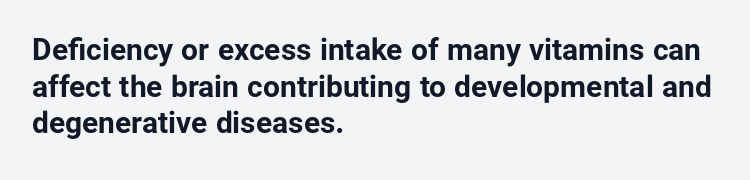
Varying glyph widths throughout — classic text-font behaviour. A classic flush-left, rag-right setting is used for this passage. You could call the tracking neutral — neither tight nor loose. The passage shown is not underscored anywhere.
